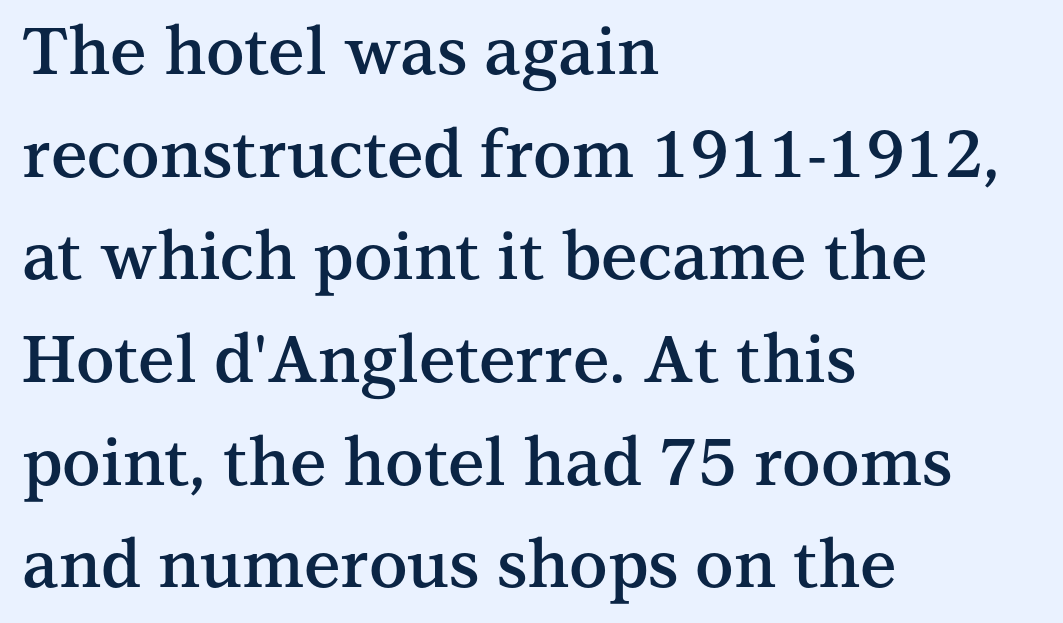
Q: Is the text bold? A: Semi-bold.
Q: Is the text italic (slanted)? A: No, it is upright.
Q: Is the typeface a serif or a sans-serif typeface? A: Serif.
Q: Is the text underlined? A: No.
Q: How is the paragraph aligned? A: Left-aligned.
Q: Is the spacing between letters normal or unusually wide? A: Normal.
Q: Is the spacing between lines tight, normal or loose? A: Normal.
Q: Width (condensed, normal, or wide)? A: Normal.
Q: Stroke contrast? A: Medium.
Q: x-height? A: Medium.
Q: Monospaced? A: No.
